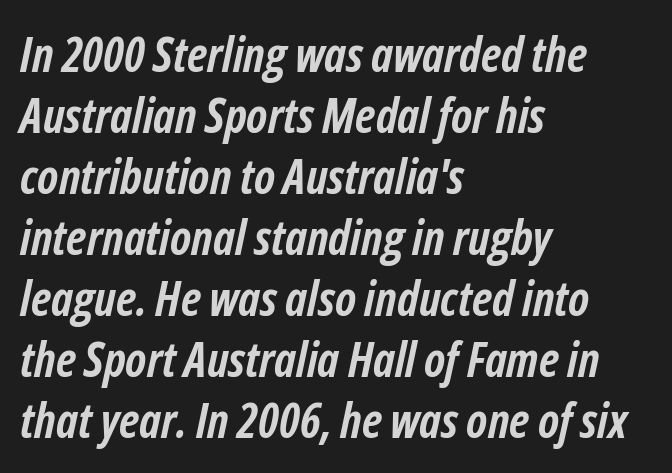
The image shows 48 px semibold, condensed type, italic (leaning right); set left-aligned, normal line spacing (1.27x), normal letter spacing, not underlined; low stroke contrast and a medium x-height.
